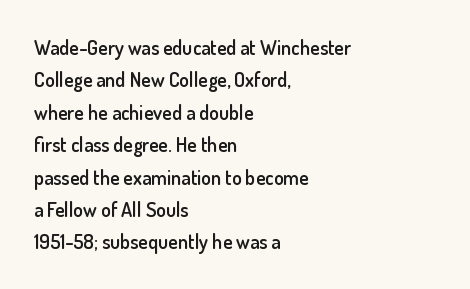
{"italic": "no", "bold": "semi", "underline": "no", "align": "left", "line_spacing": "normal", "line_spacing_ratio": 1.62, "letter_spacing": "normal", "letter_spacing_em": 0.0, "glyph_px": 20}
